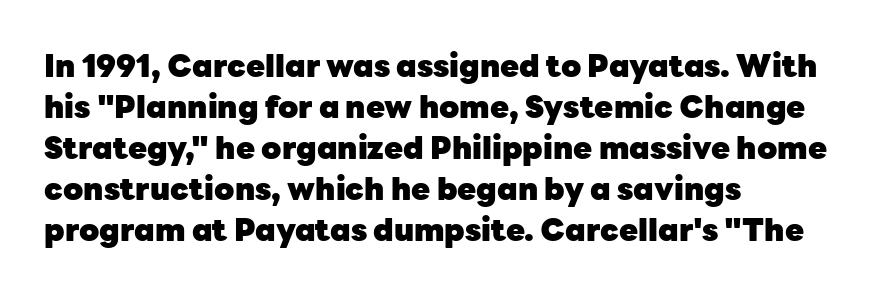
Q: Is the text bold? A: Yes.
Q: Is the text italic (slanted)? A: No, it is upright.
Q: Is the typeface a serif or a sans-serif typeface? A: Sans-serif.
Q: Is the text underlined? A: No.
Q: How is the paragraph aligned? A: Left-aligned.
Q: Is the spacing between letters normal or unusually wide? A: Normal.
Q: Is the spacing between lines tight, normal or loose? A: Normal.
Q: Width (condensed, normal, or wide)? A: Normal.
Q: Stroke contrast? A: Low.
Q: x-height? A: Medium.
Q: Monospaced? A: No.
